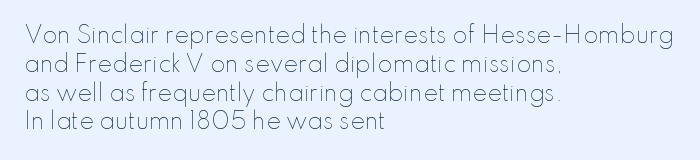
No extra ink here — the face is not bold. The ragged edge is on the right, which tells us the setting is flush left. Decoration check: the copy has no underline. Between one letter and the next there's only the usual sliver of space. No italicization has been applied; the sample stays upright. Successive baselines arrive at the customary interval.
